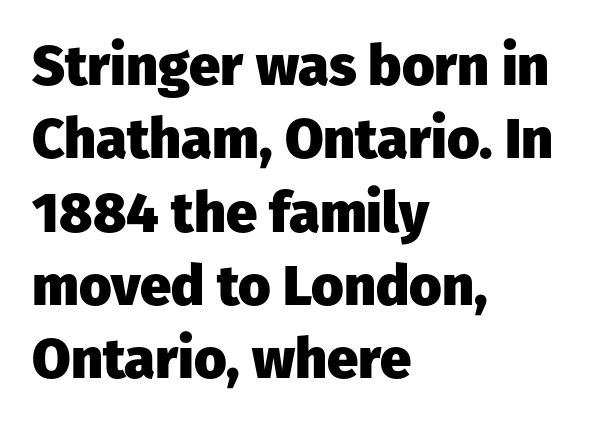
Q: Is the text bold? A: Yes.
Q: Is the text italic (slanted)? A: No, it is upright.
Q: Is the typeface a serif or a sans-serif typeface? A: Sans-serif.
Q: Is the text underlined? A: No.
Q: How is the paragraph aligned? A: Left-aligned.
Q: Is the spacing between letters normal or unusually wide? A: Normal.
Q: Is the spacing between lines tight, normal or loose? A: Normal.
Q: Width (condensed, normal, or wide)? A: Normal.
Q: Stroke contrast? A: Low.
Q: x-height? A: Medium.
Q: Monospaced? A: No.
